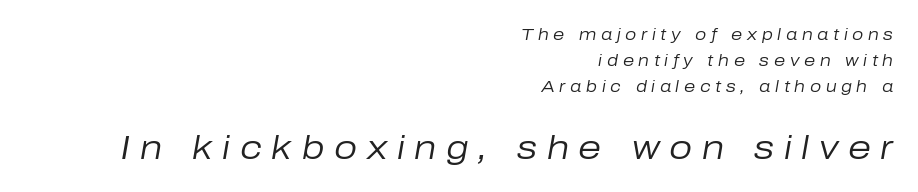
Q: Is the text bold? A: No.
Q: Is the text italic (slanted)? A: Yes, it leans right by about 10 degrees.
Q: Is the text underlined? A: No.
Q: How is the paragraph aligned? A: Right-aligned.
Q: Is the spacing between letters normal or unusually wide? A: Unusually wide.
Q: Is the spacing between lines tight, normal or loose? A: Normal.
Q: Which block of text is set in a larger size, the first (top) or the second (bottom)? A: The second (bottom) one.
Q: Width (condensed, normal, or wide)? A: Normal.
Q: Stroke contrast? A: Low.
Q: x-height? A: Medium.
Q: Monospaced? A: No.
